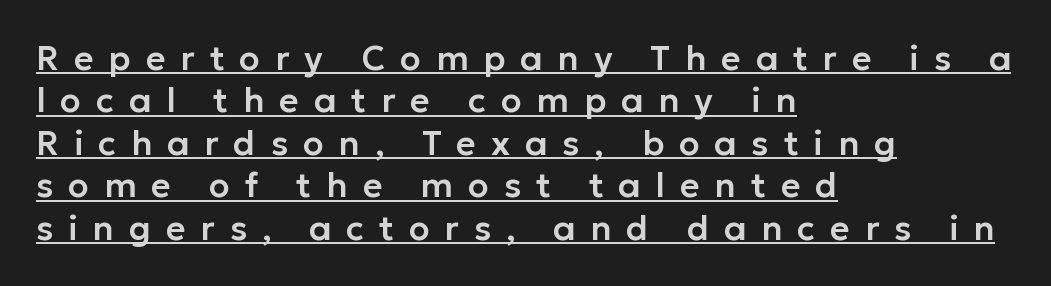
The image shows 34 px sans-serif type, upright; set left-aligned, normal line spacing (1.25x), unusually wide letter spacing (+0.44 em), underlined; low stroke contrast and a medium x-height.
